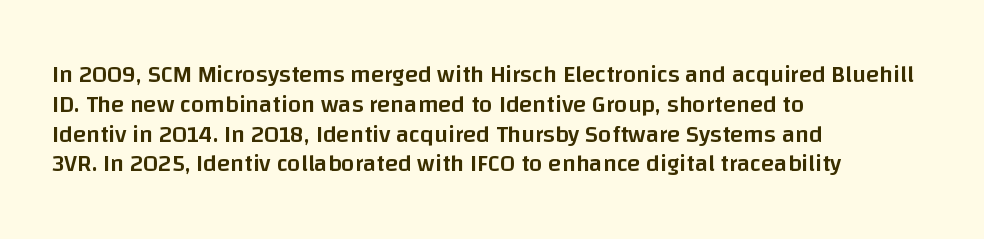
The image shows 24 px text type, upright; set left-aligned, line spacing 1.24x, normal letter spacing, not underlined.
